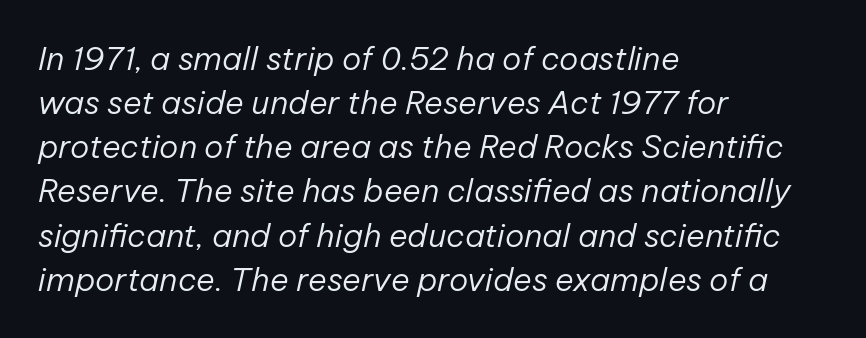
The image shows 32 px regular-weight type, italic (leaning right); set left-aligned, normal line spacing (1.38x), normal letter spacing, not underlined; low stroke contrast and a medium x-height.
